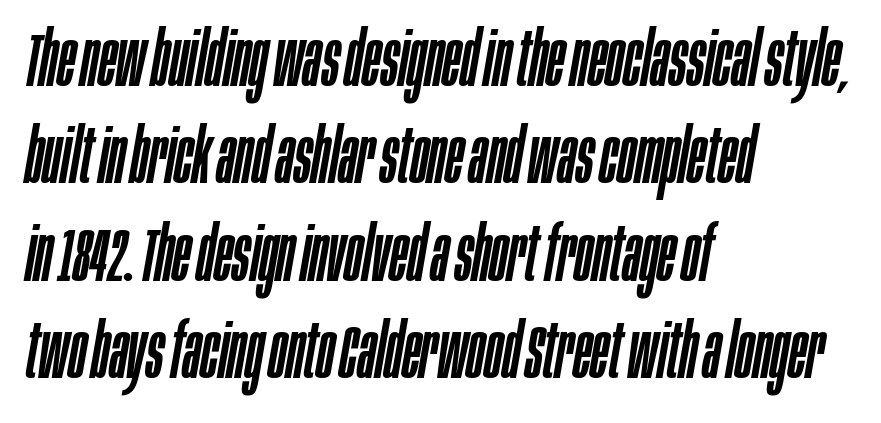
A classic flush-left, rag-right setting is used for this passage. You can tell it's italic because the verticals aren't actually vertical. The line-height multiplier appears to be the usual default. The rendering uses natural spacing where letterforms have individual widths. Observe the ordinary spacing: letters are neighbours, not strangers.
